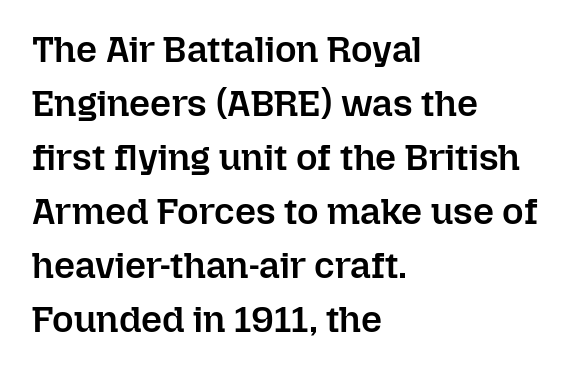
{"italic": "no", "bold": "semi", "weight": "semibold", "width": "normal", "stroke_contrast": "low", "x_height": "medium", "monospaced": "no", "underline": "no", "align": "left", "line_spacing": "normal", "line_spacing_ratio": 1.46, "letter_spacing": "normal", "letter_spacing_em": 0.0, "glyph_px": 37}
